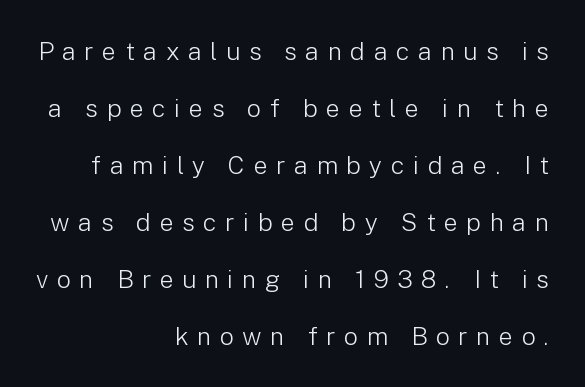
Q: Is the text bold? A: No.
Q: Is the text italic (slanted)? A: No, it is upright.
Q: Is the text underlined? A: No.
Q: How is the paragraph aligned? A: Right-aligned.
Q: Is the spacing between letters normal or unusually wide? A: Unusually wide.
Q: Is the spacing between lines tight, normal or loose? A: Loose.
